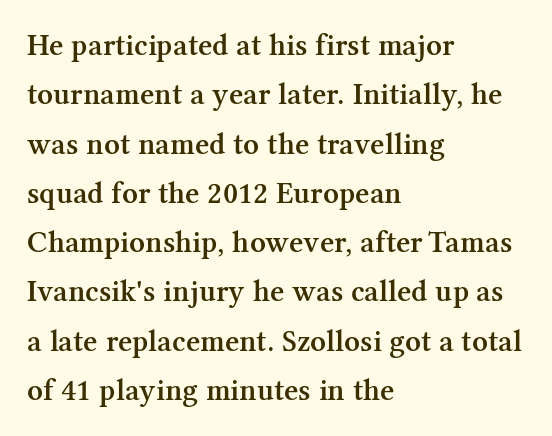
The image shows 31 px semibold serif type, upright; set left-aligned, normal line spacing (1.59x), normal letter spacing, not underlined; medium stroke contrast and a medium x-height.
